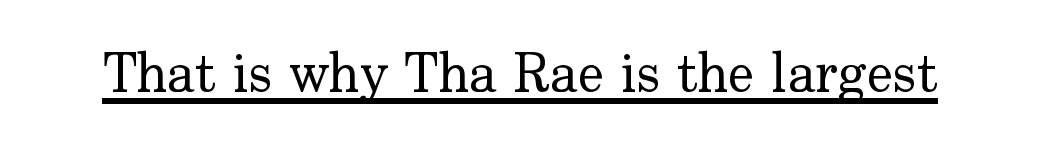
Underlined type. Does extra space separate the letters? No, they use regular spacing. The passage shown is typed in a proportional face where columns would drift. Yep, those are serifs on the letters. No chunkiness to these letters — they're not bold. The type sits square on the baseline with zero lean.
